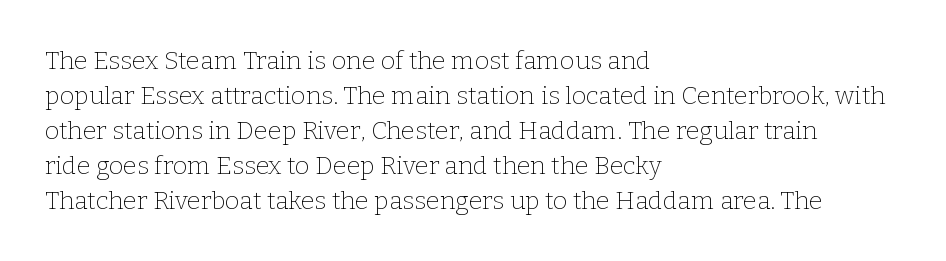
Nobody drew a line under any word here. The passage is arranged the way most books set body copy — flush left. Is the stroke heavy? The answer is a plain regular-or-lighter. Nobody touched the tracking dial on this one. A roman cut, with each character standing at attention. The space between consecutive lines is moderate.
